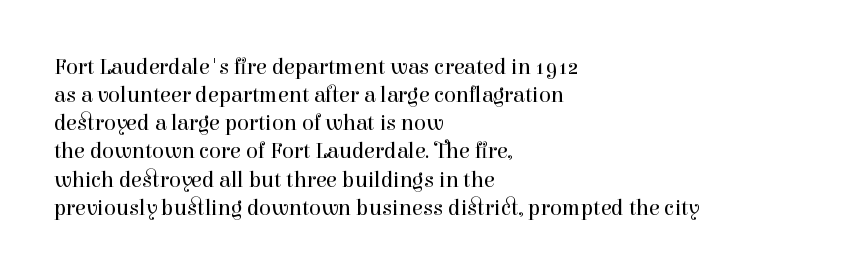
Normally led — the rows are evenly, conventionally spaced. Underlining? Definitely not there. The axis of the letterforms is exactly vertical. The passage is arranged the way most books set body copy — flush left. Default kerning and tracking; the words read as compact shapes.
